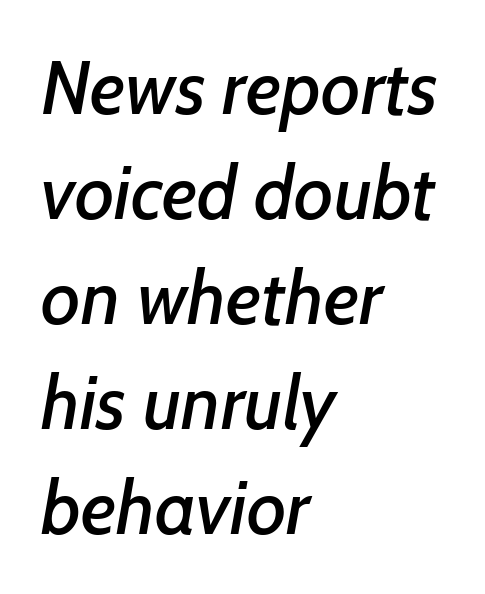
The image shows 75 px sans-serif type; set left-aligned, normal line spacing (1.4x), normal letter spacing, not underlined; low stroke contrast and a medium x-height.
